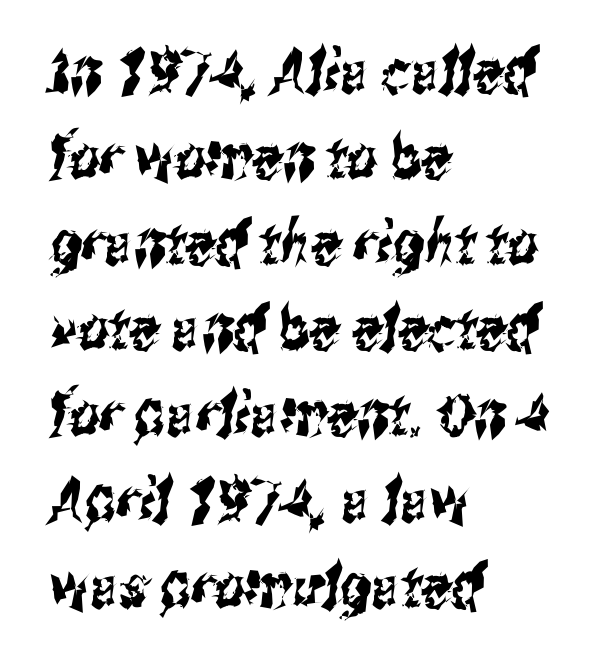
The paragraph shown leans on its left margin. Does the leading feel generous? No, just average. Descender tails drop into unmarked territory. Is this a fixed-width face? No — the glyphs have proportional, varying widths.
